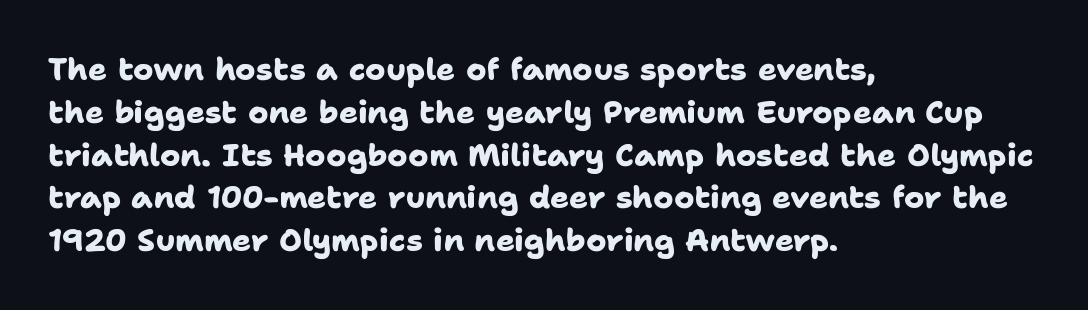
The image shows 31 px heavy sans-serif type; set left-aligned, normal line spacing (1.38x), normal letter spacing, not underlined; low stroke contrast and a medium x-height.
